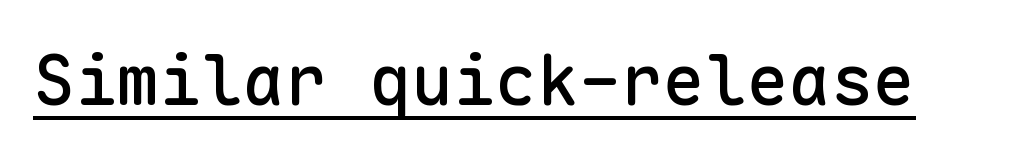
{"serif": "no", "italic": "no", "width": "normal", "stroke_contrast": "low", "x_height": "medium", "monospaced": "yes", "underline": "yes", "letter_spacing": "normal", "letter_spacing_em": 0.0, "glyph_px": 70}
